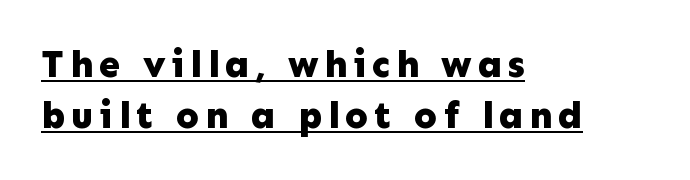
{"serif": "no", "italic": "no", "bold": "yes", "weight": "bold", "width": "normal", "stroke_contrast": "low", "x_height": "medium", "monospaced": "no", "underline": "yes", "align": "left", "line_spacing": "normal", "line_spacing_ratio": 1.34, "glyph_px": 38}
